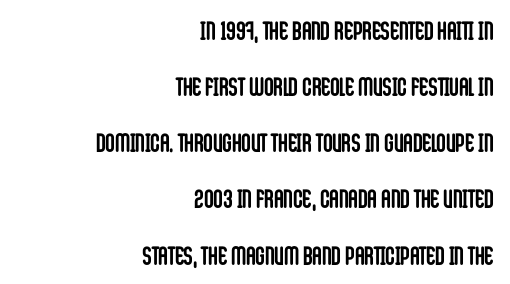
The image shows 26 px bold type, upright; set right-aligned, loose line spacing (2.16x), normal letter spacing, not underlined.
